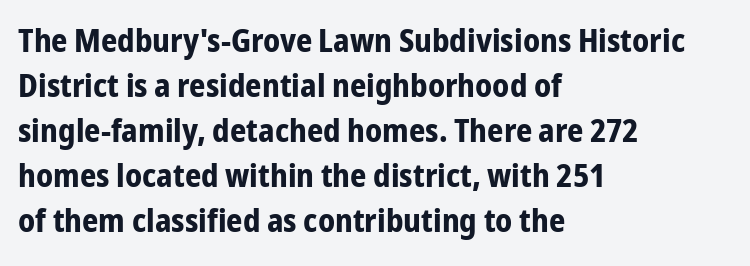
Compared with typical paragraphs, the rows here are spaced about the same. Students, this is bold: see how much ink each stroke carries. This is the regular roman posture of the typeface. Does the copy run flush right? No — it runs flush left. Do the characters align in a grid? No, the font is proportional. Each letter's strokes conclude bluntly, with no projecting serifs.
